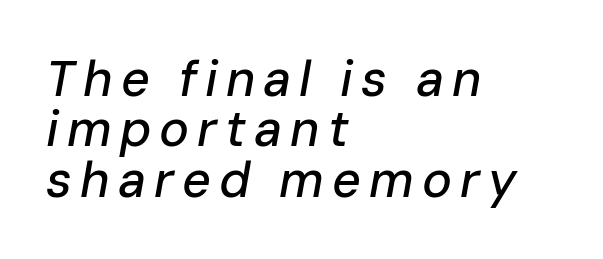
The image shows 50 px text type, italic (leaning right); set left-aligned, tight line spacing (1.01x), not underlined; low stroke contrast and a medium x-height.
